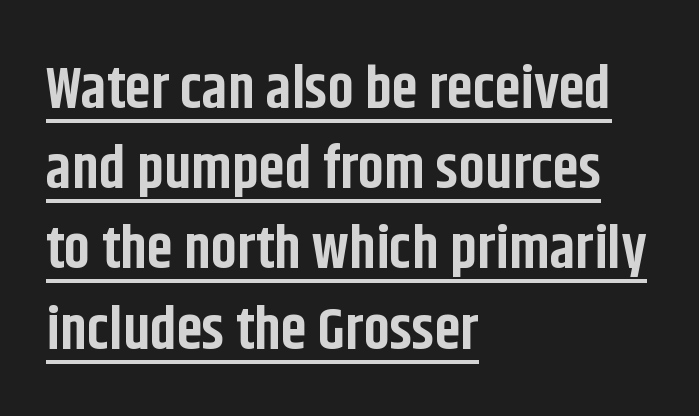
These words are printed bold, with thick strokes throughout. A typographer would call this underscored text. The compositor pushed each line to the left boundary. The line-height multiplier appears to be the usual default. This sample uses a sans-serif face. There is no visible air inserted between adjacent glyphs.
